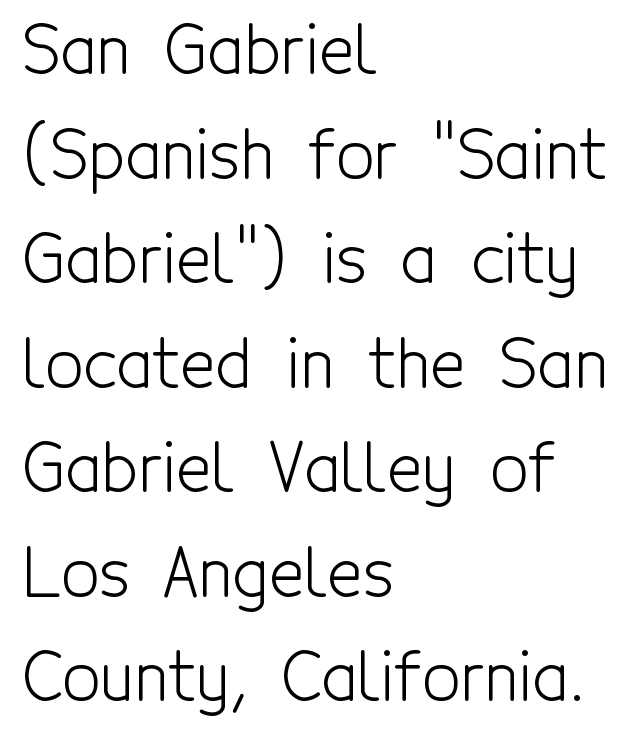
{"serif": "no", "italic": "no", "bold": "no", "weight": "light", "width": "condensed", "x_height": "medium", "monospaced": "no", "underline": "no", "align": "left", "line_spacing": "normal", "line_spacing_ratio": 1.56, "letter_spacing": "normal", "letter_spacing_em": 0.0, "glyph_px": 67}
